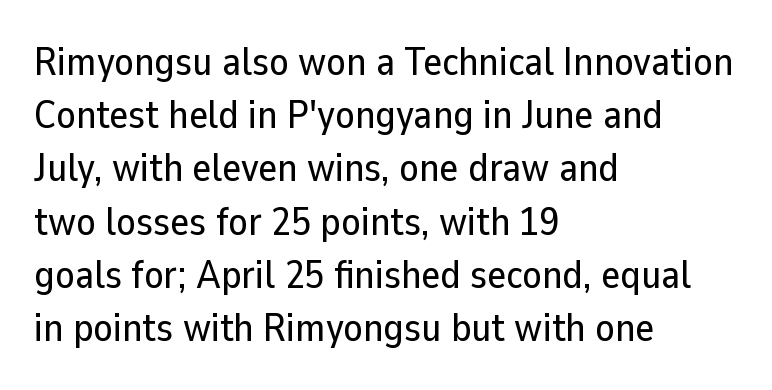
Words appear dense and cohesive because spacing is normal. Beneath every word, the page is bare. This is the regular roman posture of the typeface. A student would call this left alignment; a typographer would say flush left, rag right. Note: no serifs on the glyphs. Varying glyph widths throughout — classic text-font behaviour.
